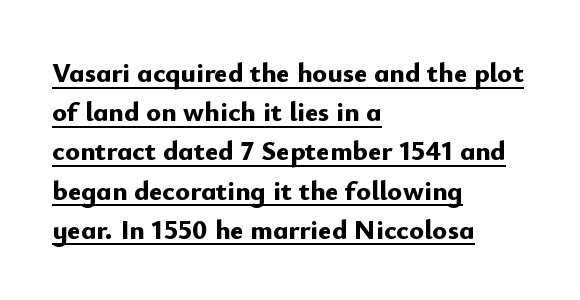
Designer's note — italics off, roman on. Serif or sans? Sans — the stroke terminals are bare. Stroke thickness is high; the sample reads as a true bold. Here the designer chose a conventional face with non-uniform glyph widths.
